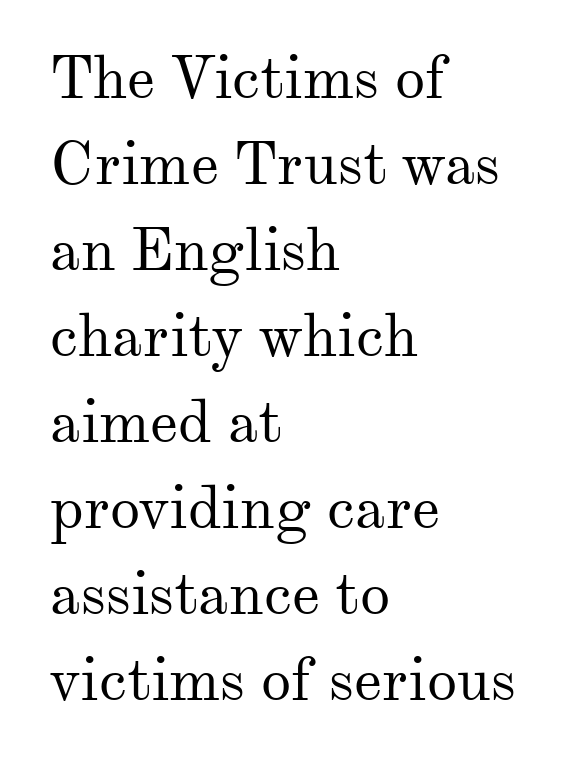
The image shows 61 px regular-weight serif type, upright; set left-aligned, normal line spacing (1.41x), normal letter spacing, not underlined; medium stroke contrast and a small x-height.
